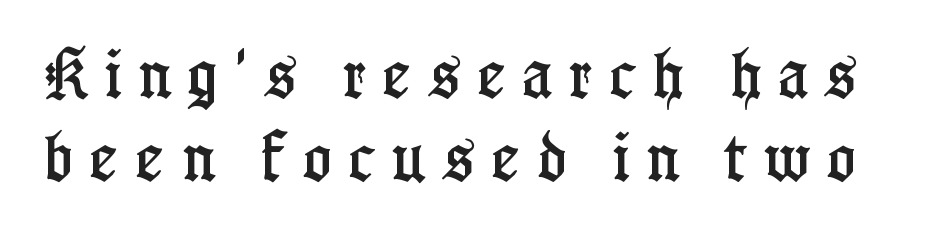
Q: Is the text italic (slanted)? A: No, it is upright.
Q: Is the typeface a serif or a sans-serif typeface? A: Serif.
Q: Is the text underlined? A: No.
Q: Is the spacing between letters normal or unusually wide? A: Unusually wide.
Q: Is the spacing between lines tight, normal or loose? A: Normal.
Q: Width (condensed, normal, or wide)? A: Condensed.
Q: Stroke contrast? A: Low.
Q: x-height? A: Medium.
Q: Monospaced? A: No.
